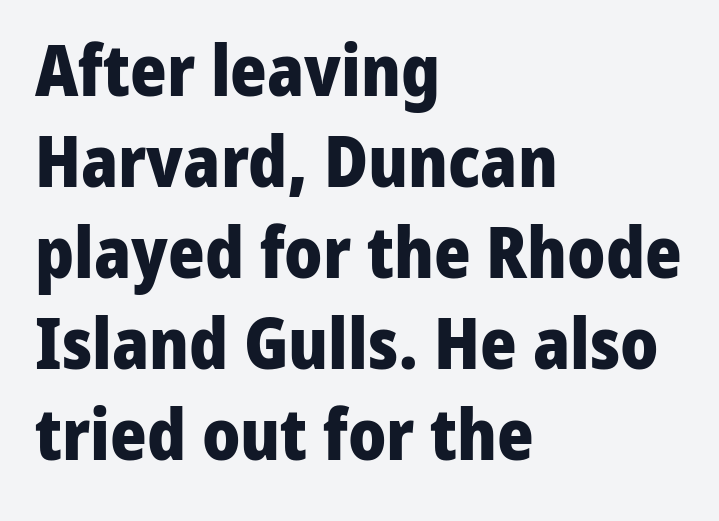
{"serif": "no", "italic": "no", "bold": "yes", "weight": "heavy", "width": "normal", "stroke_contrast": "low", "x_height": "medium", "monospaced": "no", "underline": "no", "align": "left", "line_spacing": "normal", "line_spacing_ratio": 1.3, "letter_spacing": "normal", "letter_spacing_em": 0.0, "glyph_px": 70}
